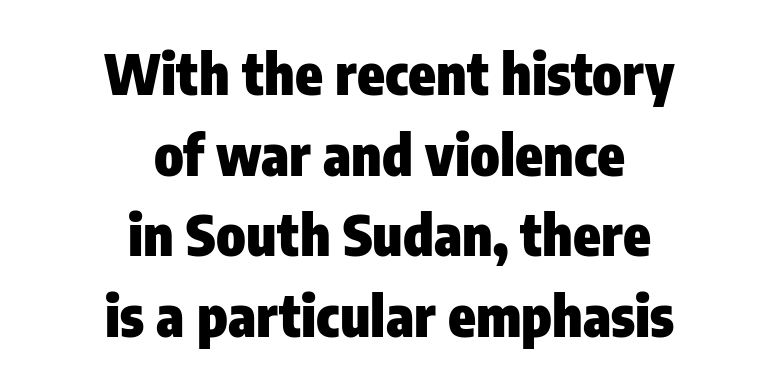
{"serif": "no", "italic": "no", "bold": "yes", "weight": "heavy", "width": "condensed", "stroke_contrast": "low", "x_height": "medium", "monospaced": "no", "underline": "no", "align": "center", "line_spacing": "normal", "line_spacing_ratio": 1.44, "letter_spacing": "normal", "letter_spacing_em": 0.0, "glyph_px": 56}
